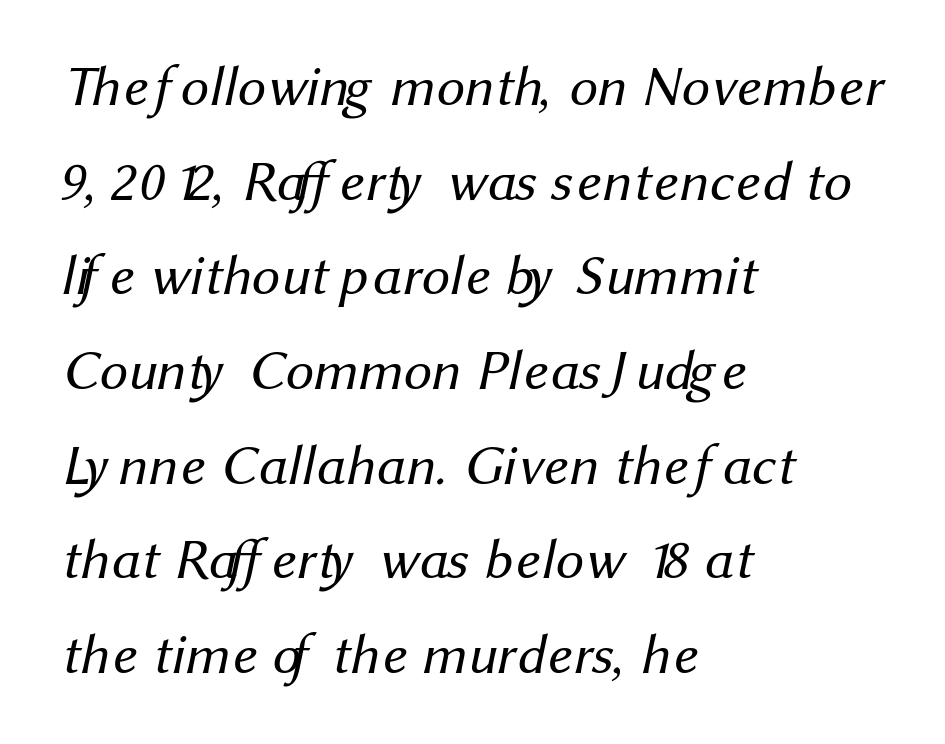
Q: Is the text bold? A: No.
Q: Is the typeface a serif or a sans-serif typeface? A: Sans-serif.
Q: Is the text underlined? A: No.
Q: How is the paragraph aligned? A: Left-aligned.
Q: Is the spacing between letters normal or unusually wide? A: Normal.
Q: Is the spacing between lines tight, normal or loose? A: Normal.
Q: Width (condensed, normal, or wide)? A: Normal.
Q: Stroke contrast? A: Medium.
Q: x-height? A: Medium.
Q: Monospaced? A: No.
